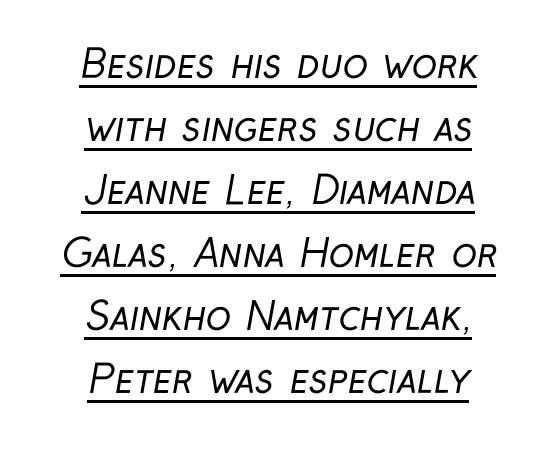
Has an underline been added? It has. Centered paragraph, ragged on both sides. Weight: in the light-to-regular range. Nothing unusual about the tracking: characters are spaced as the font intends.
